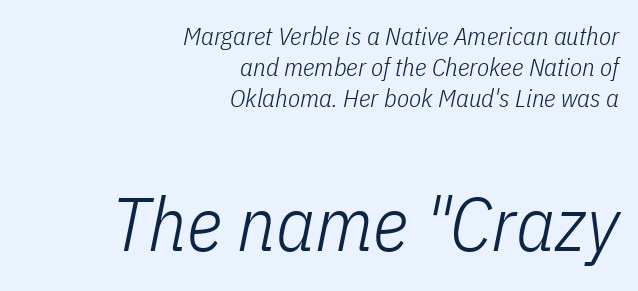
The image shows 76 px light, condensed type, italic (leaning right); set right-aligned, line spacing 1.24x, normal letter spacing, not underlined; the second (bottom) block is 3.04x larger; low stroke contrast and a medium x-height.
